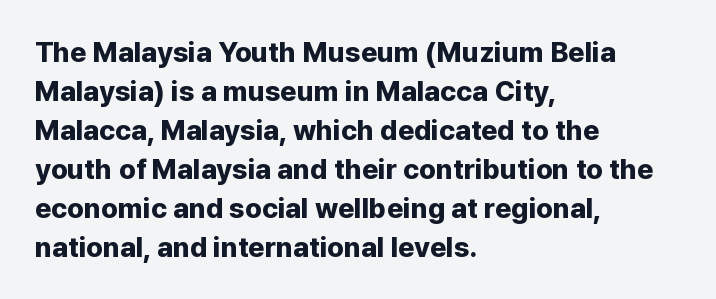
{"serif": "no", "italic": "no", "bold": "yes", "weight": "bold", "width": "normal", "stroke_contrast": "low", "x_height": "medium", "monospaced": "no", "underline": "no", "align": "left", "line_spacing": "normal", "line_spacing_ratio": 1.39, "letter_spacing": "normal", "letter_spacing_em": 0.0, "glyph_px": 28}
